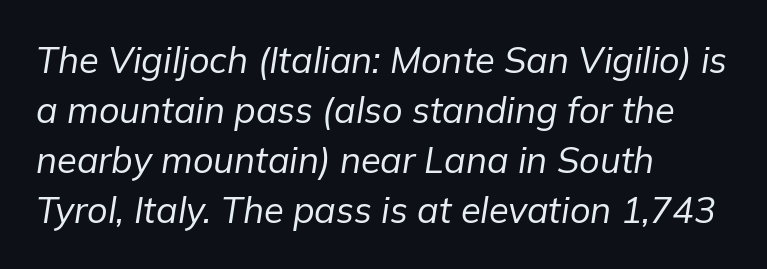
The lines in this sample share a left origin and differ only in where they stop. Short note: letters normally spaced. Style check: oblique. The font is comparable to plain body text, perhaps lighter. Is this a fixed-width face? No — the glyphs have proportional, varying widths.
